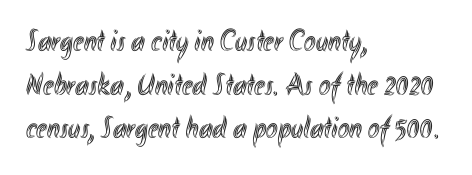
Leftover space on each line is placed entirely after the last word. The letterforms sit shoulder to shoulder at normal distance. Interline gaps are of average width in this sample. Proportional: the letters do not fall into vertical columns. Decoration check: the copy has no underline.
